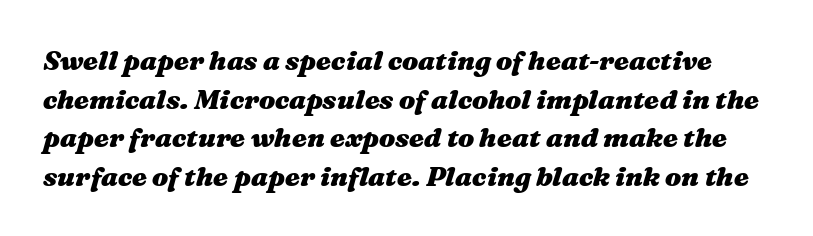
{"italic": "yes", "lean": "right", "slant_degrees": 16, "bold": "yes", "underline": "no", "line_spacing": "normal", "line_spacing_ratio": 1.43, "letter_spacing": "normal", "letter_spacing_em": 0.0, "glyph_px": 27}
